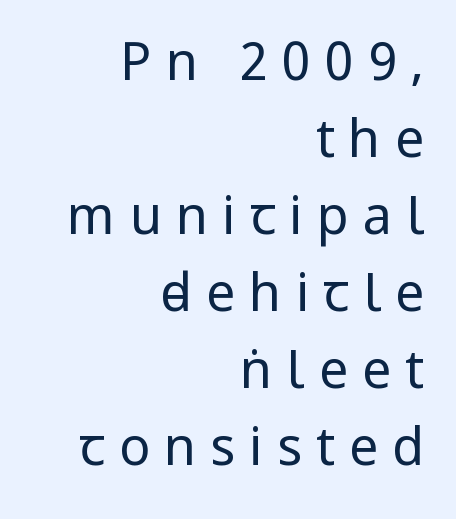
The image shows 52 px regular-weight, condensed sans-serif type, upright; set right-aligned, normal line spacing (1.48x), unusually wide letter spacing (+0.27 em), not underlined; low stroke contrast and a large x-height.
